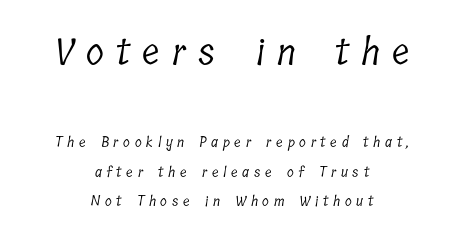
Q: Is the text bold? A: No.
Q: Is the typeface a serif or a sans-serif typeface? A: Serif.
Q: Is the text underlined? A: No.
Q: How is the paragraph aligned? A: Centered.
Q: Is the spacing between letters normal or unusually wide? A: Unusually wide.
Q: Is the spacing between lines tight, normal or loose? A: Loose.
Q: Which block of text is set in a larger size, the first (top) or the second (bottom)? A: The first (top) one.
Q: Width (condensed, normal, or wide)? A: Condensed.
Q: Stroke contrast? A: Low.
Q: x-height? A: Medium.
Q: Monospaced? A: No.
